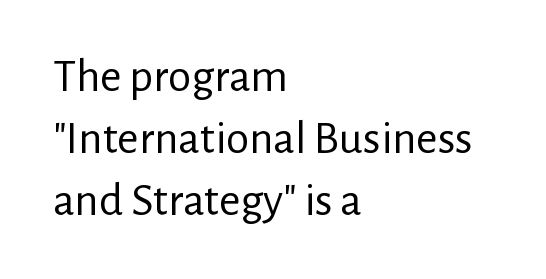
The image shows 47 px regular-weight sans-serif type, upright; set left-aligned, normal line spacing (1.32x), normal letter spacing, not underlined; low stroke contrast and a medium x-height.
